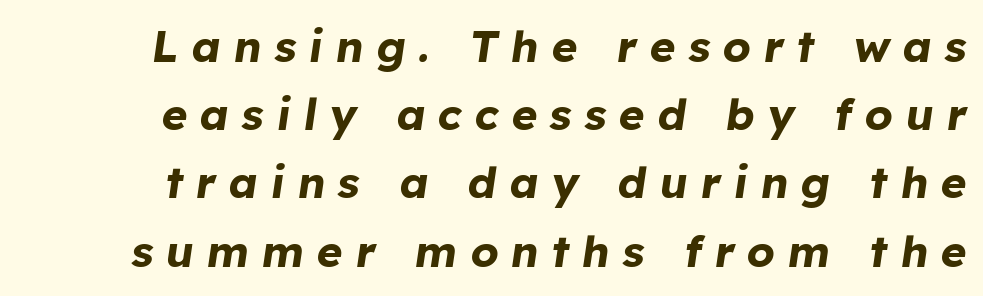
The image shows 44 px bold type, italic (leaning right); set normal line spacing (1.55x), unusually wide letter spacing (+0.29 em), not underlined; low stroke contrast and a medium x-height.
